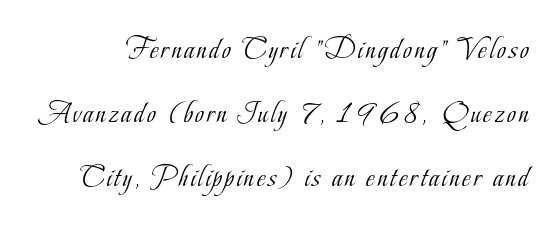
{"serif": "yes", "bold": "no", "weight": "light", "width": "condensed", "stroke_contrast": "low", "x_height": "small", "monospaced": "no", "underline": "no", "line_spacing": "loose", "line_spacing_ratio": 2.13, "glyph_px": 30}
